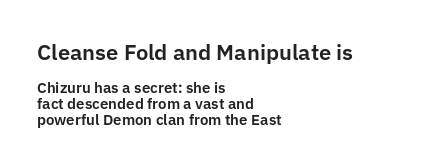
Q: Is the text italic (slanted)? A: No, it is upright.
Q: Is the text underlined? A: No.
Q: How is the paragraph aligned? A: Left-aligned.
Q: Is the spacing between letters normal or unusually wide? A: Normal.
Q: Is the spacing between lines tight, normal or loose? A: Tight.
Q: Which block of text is set in a larger size, the first (top) or the second (bottom)? A: The first (top) one.
